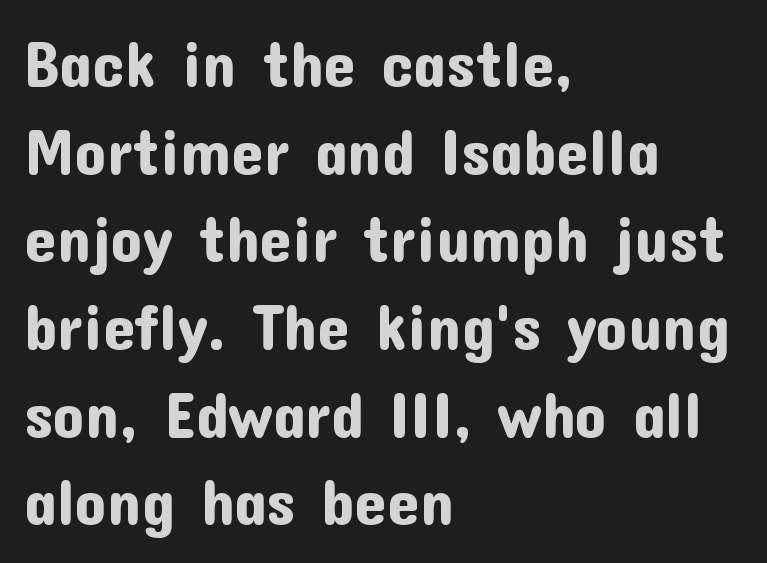
Q: Is the text italic (slanted)? A: No, it is upright.
Q: Is the typeface a serif or a sans-serif typeface? A: Sans-serif.
Q: Is the text underlined? A: No.
Q: How is the paragraph aligned? A: Left-aligned.
Q: Is the spacing between letters normal or unusually wide? A: Normal.
Q: Is the spacing between lines tight, normal or loose? A: Normal.
Q: Width (condensed, normal, or wide)? A: Normal.
Q: Stroke contrast? A: Low.
Q: x-height? A: Medium.
Q: Monospaced? A: No.
